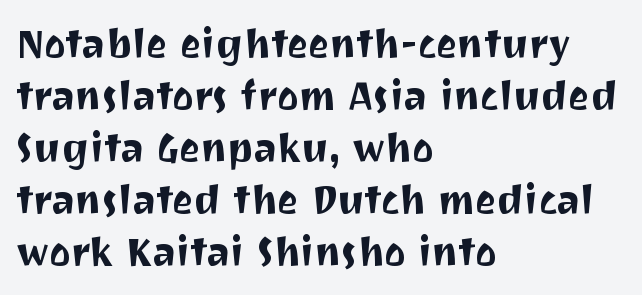
Q: Is the text italic (slanted)? A: No, it is upright.
Q: Is the typeface a serif or a sans-serif typeface? A: Sans-serif.
Q: Is the text underlined? A: No.
Q: How is the paragraph aligned? A: Left-aligned.
Q: Is the spacing between letters normal or unusually wide? A: Normal.
Q: Is the spacing between lines tight, normal or loose? A: Normal.
Q: Width (condensed, normal, or wide)? A: Normal.
Q: Stroke contrast? A: Medium.
Q: x-height? A: Medium.
Q: Monospaced? A: No.
